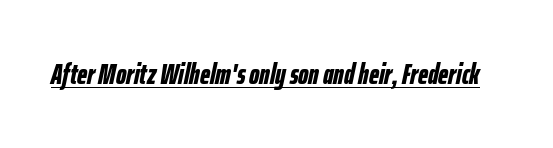
The image shows 29 px bold, condensed type, italic (leaning right); set normal letter spacing, underlined; low stroke contrast and a medium x-height.
